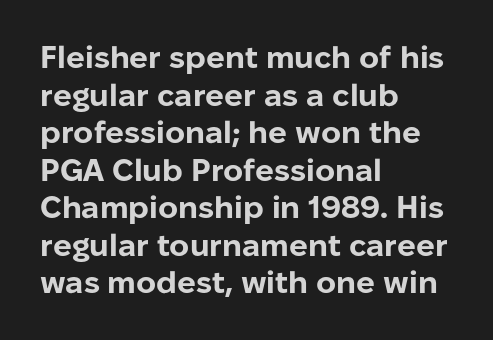
{"serif": "no", "italic": "no", "bold": "yes", "weight": "bold", "width": "normal", "stroke_contrast": "low", "x_height": "medium", "monospaced": "no", "underline": "no", "align": "left", "line_spacing_ratio": 1.21, "letter_spacing": "normal", "letter_spacing_em": 0.0, "glyph_px": 31}
